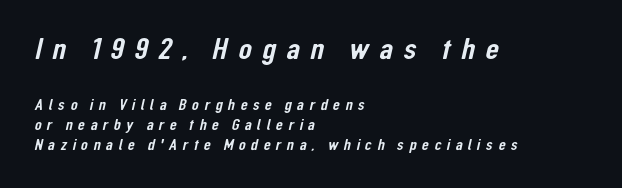
Q: Is the typeface a serif or a sans-serif typeface? A: Sans-serif.
Q: Is the text underlined? A: No.
Q: How is the paragraph aligned? A: Left-aligned.
Q: Is the spacing between letters normal or unusually wide? A: Unusually wide.
Q: Which block of text is set in a larger size, the first (top) or the second (bottom)? A: The first (top) one.
Q: Width (condensed, normal, or wide)? A: Condensed.
Q: Stroke contrast? A: Low.
Q: x-height? A: Medium.
Q: Monospaced? A: No.
